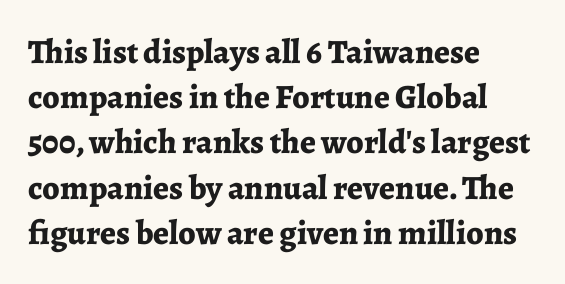
The image shows 34 px bold serif type, upright; set left-aligned, normal line spacing (1.33x), normal letter spacing, not underlined; low stroke contrast and a medium x-height.
